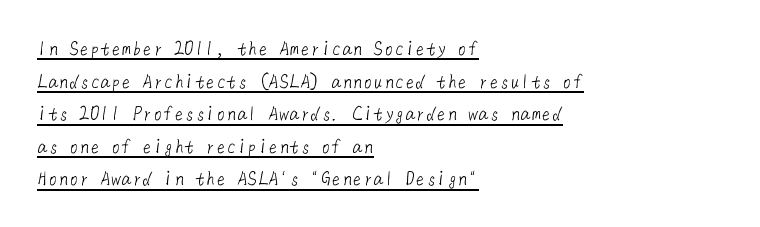
The vertical gap from one line to the next is medium. Glance below the letters and you will spot a drawn line. One-word summary of the alignment: left. The line texture is even and compact thanks to regular tracking.
